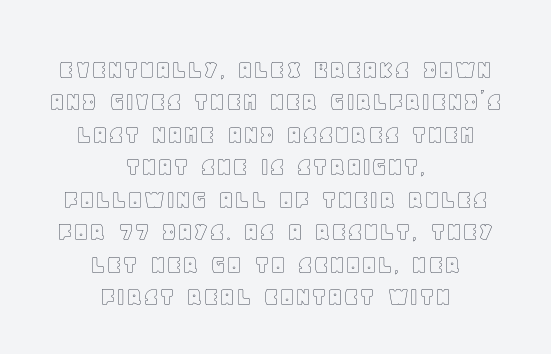
{"italic": "no", "width": "normal", "x_height": "large", "monospaced": "no", "underline": "no", "align": "center", "line_spacing_ratio": 1.16, "letter_spacing": "normal", "letter_spacing_em": 0.0, "glyph_px": 28}
